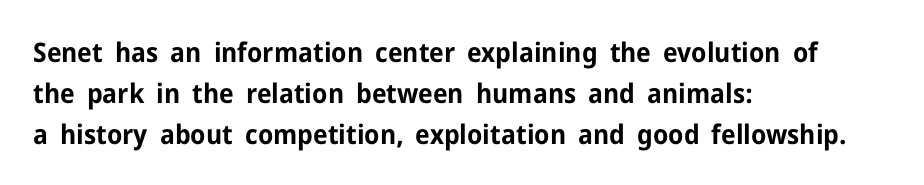
{"italic": "no", "bold": "yes", "underline": "no", "align": "left", "line_spacing": "normal", "line_spacing_ratio": 1.51, "letter_spacing": "normal", "letter_spacing_em": 0.0, "glyph_px": 27}
